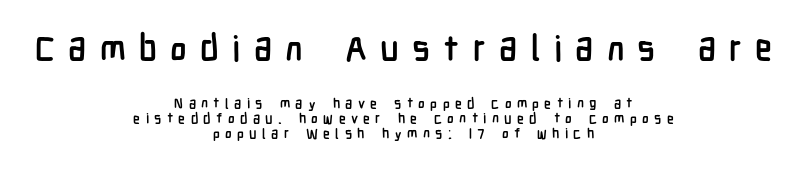
Q: Is the text bold? A: Yes.
Q: Is the text italic (slanted)? A: No, it is upright.
Q: Is the typeface a serif or a sans-serif typeface? A: Sans-serif.
Q: Is the text underlined? A: No.
Q: How is the paragraph aligned? A: Centered.
Q: Is the spacing between letters normal or unusually wide? A: Unusually wide.
Q: Is the spacing between lines tight, normal or loose? A: Tight.
Q: Which block of text is set in a larger size, the first (top) or the second (bottom)? A: The first (top) one.
Q: Width (condensed, normal, or wide)? A: Condensed.
Q: Stroke contrast? A: Low.
Q: x-height? A: Medium.
Q: Monospaced? A: No.
